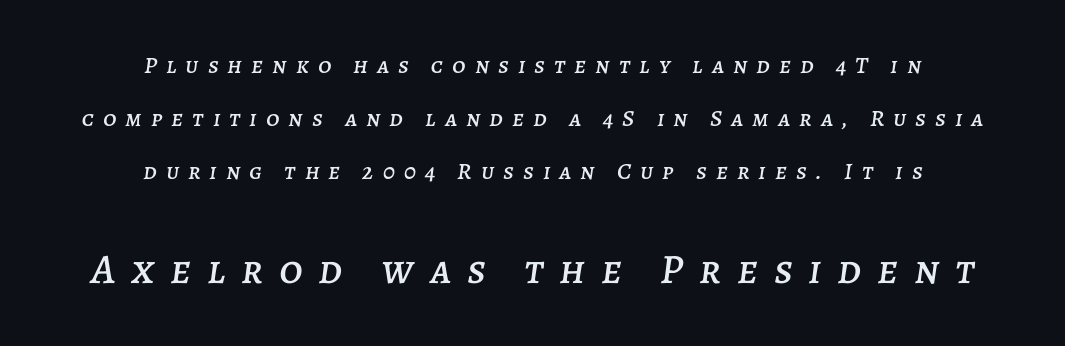
{"italic": "yes", "lean": "right", "slant_degrees": 7, "width": "normal", "stroke_contrast": "low", "x_height": "large", "monospaced": "no", "underline": "no", "align": "center", "line_spacing": "loose", "line_spacing_ratio": 2.2, "letter_spacing": "wide", "letter_spacing_em": 0.38, "larger_block": "second", "size_ratio": 1.75, "glyph_px": 42}
